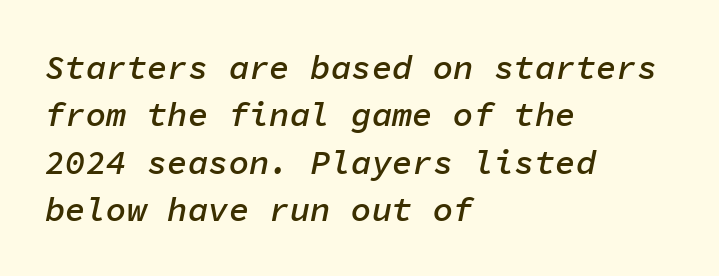
The image shows 34 px semibold type, italic (leaning right), monospaced; set left-aligned, normal line spacing (1.39x), normal letter spacing, not underlined; low stroke contrast and a medium x-height.
